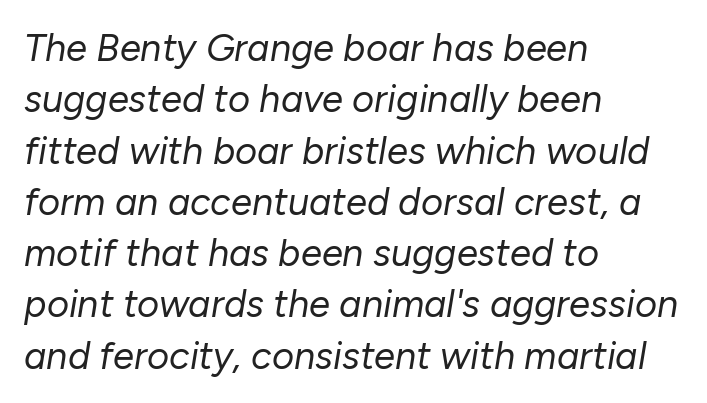
Q: Is the text bold? A: No.
Q: Is the text italic (slanted)? A: Yes, it leans right by about 10 degrees.
Q: Is the text underlined? A: No.
Q: How is the paragraph aligned? A: Left-aligned.
Q: Is the spacing between letters normal or unusually wide? A: Normal.
Q: Is the spacing between lines tight, normal or loose? A: Normal.
Q: Width (condensed, normal, or wide)? A: Normal.
Q: Stroke contrast? A: Low.
Q: x-height? A: Medium.
Q: Monospaced? A: No.
